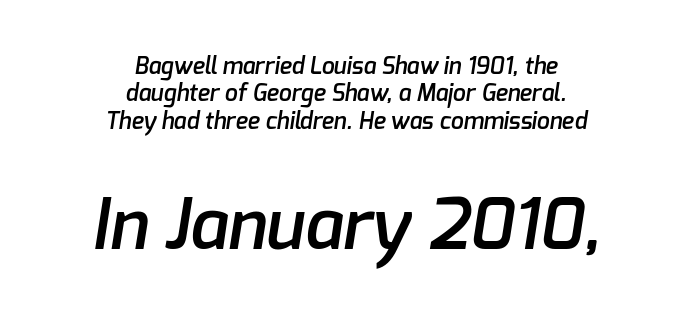
Q: Is the text bold? A: Semi-bold.
Q: Is the typeface a serif or a sans-serif typeface? A: Sans-serif.
Q: Is the text underlined? A: No.
Q: How is the paragraph aligned? A: Centered.
Q: Is the spacing between letters normal or unusually wide? A: Normal.
Q: Which block of text is set in a larger size, the first (top) or the second (bottom)? A: The second (bottom) one.
Q: Width (condensed, normal, or wide)? A: Normal.
Q: Stroke contrast? A: Low.
Q: x-height? A: Medium.
Q: Monospaced? A: No.
